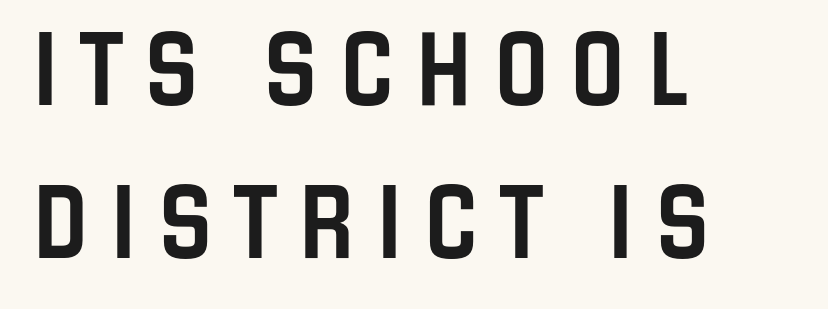
Q: Is the text italic (slanted)? A: No, it is upright.
Q: Is the typeface a serif or a sans-serif typeface? A: Sans-serif.
Q: Is the text underlined? A: No.
Q: How is the paragraph aligned? A: Left-aligned.
Q: Is the spacing between letters normal or unusually wide? A: Unusually wide.
Q: Is the spacing between lines tight, normal or loose? A: Loose.
Q: Width (condensed, normal, or wide)? A: Condensed.
Q: Stroke contrast? A: Low.
Q: x-height? A: Large.
Q: Monospaced? A: No.
